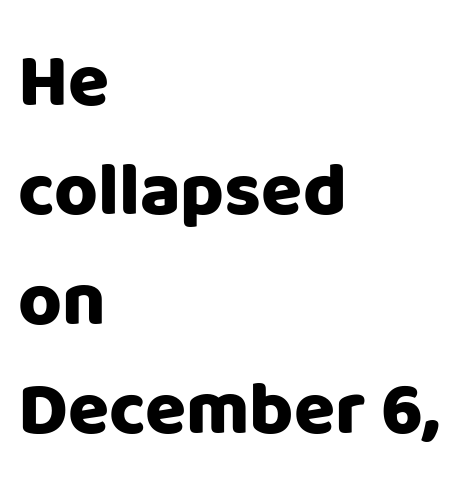
The image shows 75 px sans-serif type, upright; set left-aligned, normal line spacing (1.46x), normal letter spacing, not underlined; low stroke contrast and a large x-height.
